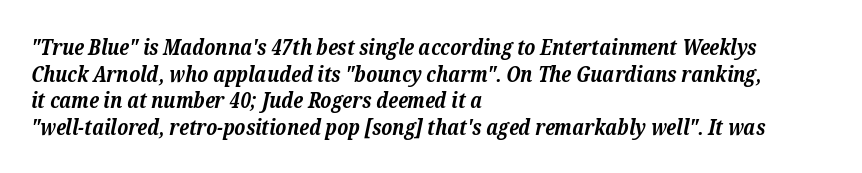
Q: Is the text bold? A: Yes.
Q: Is the text italic (slanted)? A: Yes, it leans right by about 12 degrees.
Q: Is the text underlined? A: No.
Q: How is the paragraph aligned? A: Left-aligned.
Q: Is the spacing between letters normal or unusually wide? A: Normal.
